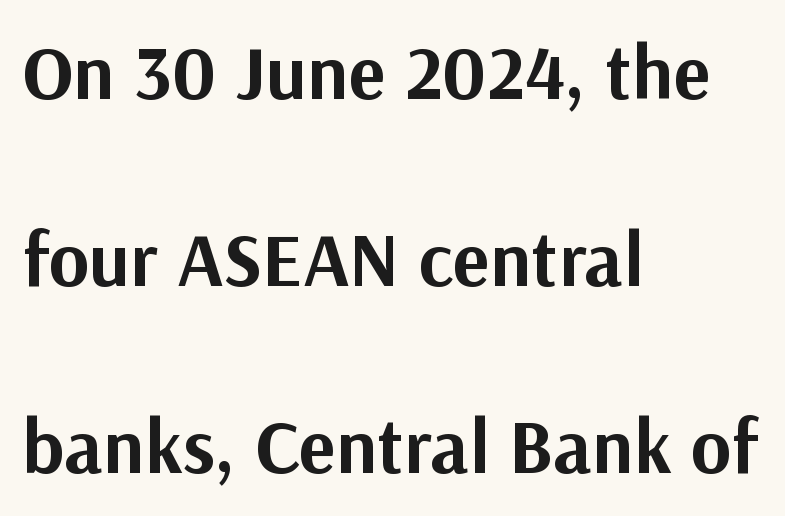
The image shows 77 px bold sans-serif type, upright; set left-aligned, loose line spacing (2.43x), normal letter spacing, not underlined; medium stroke contrast and a medium x-height.
